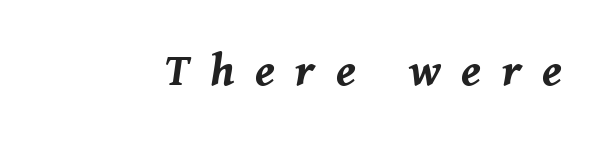
The image shows 46 px bold type, italic (leaning right); set unusually wide letter spacing (+0.45 em), not underlined; medium stroke contrast and a medium x-height.
